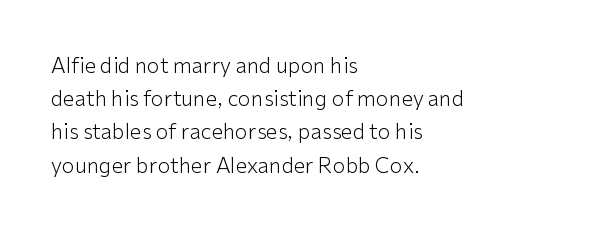
{"italic": "no", "bold": "no", "underline": "no", "align": "left", "line_spacing": "normal", "line_spacing_ratio": 1.58, "letter_spacing": "normal", "letter_spacing_em": 0.0, "glyph_px": 21}
